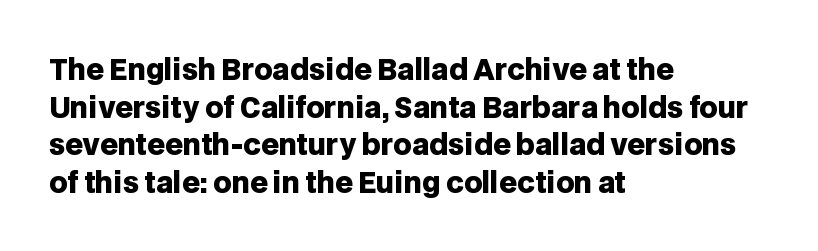
Horizontal alignment here is leftward, the default for most running prose. The font family rendered here belongs to the sans-serif group. Notice how thick the strokes are: this is what a full bold looks like. Designer's note — italics off, roman on.
